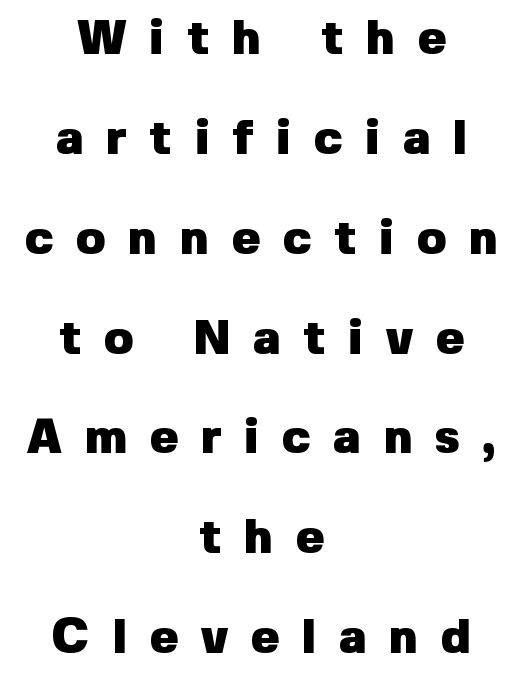
Glyph-to-glyph distance is far greater than everyday printed text. The glyphs in this specimen are sans serif. The typesetter chose a symmetrical, centered arrangement here. A typesetter would call this proportional, since set widths differ per character. If you measured baseline to baseline, you'd find a long distance. Every stem runs plumb, perpendicular to the baseline.
